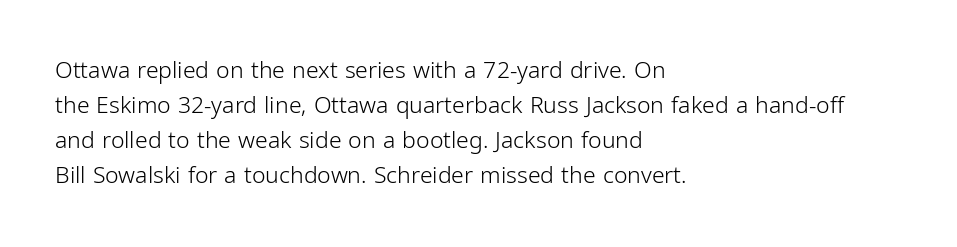
The image shows 23 px text type, upright; set left-aligned, normal line spacing (1.52x), normal letter spacing, not underlined.
